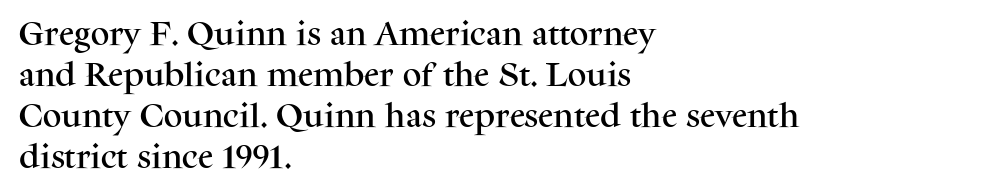
Q: Is the text italic (slanted)? A: No, it is upright.
Q: Is the text underlined? A: No.
Q: How is the paragraph aligned? A: Left-aligned.
Q: Is the spacing between letters normal or unusually wide? A: Normal.
Q: Is the spacing between lines tight, normal or loose? A: Normal.
